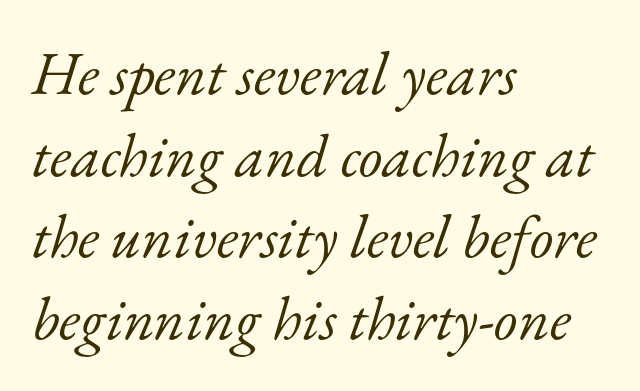
{"serif": "yes", "italic": "yes", "lean": "right", "slant_degrees": 17, "bold": "no", "weight": "light", "width": "normal", "stroke_contrast": "low", "x_height": "small", "monospaced": "no", "underline": "no", "align": "left", "line_spacing": "normal", "line_spacing_ratio": 1.34, "letter_spacing": "normal", "letter_spacing_em": 0.0, "glyph_px": 61}
